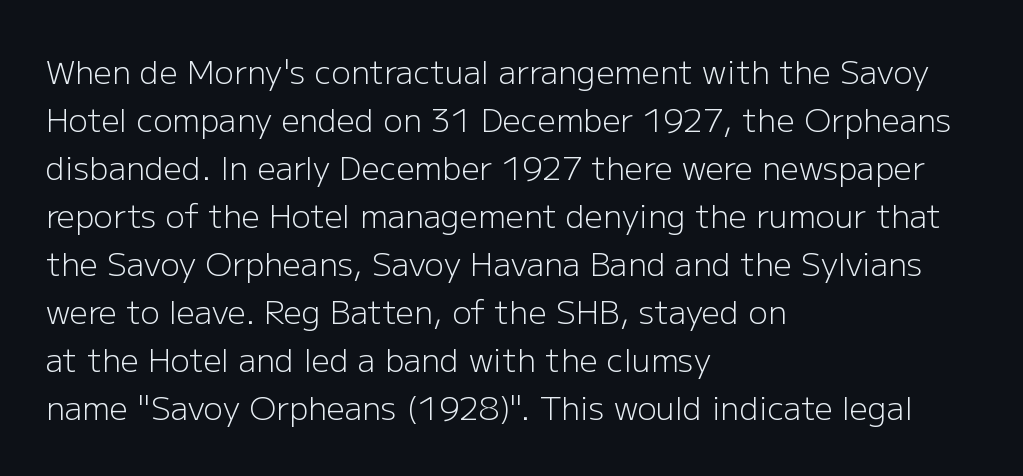
Q: Is the text bold? A: No.
Q: Is the text italic (slanted)? A: No, it is upright.
Q: Is the typeface a serif or a sans-serif typeface? A: Sans-serif.
Q: Is the text underlined? A: No.
Q: How is the paragraph aligned? A: Left-aligned.
Q: Is the spacing between letters normal or unusually wide? A: Normal.
Q: Is the spacing between lines tight, normal or loose? A: Normal.
Q: Width (condensed, normal, or wide)? A: Normal.
Q: Stroke contrast? A: Low.
Q: x-height? A: Medium.
Q: Monospaced? A: No.
